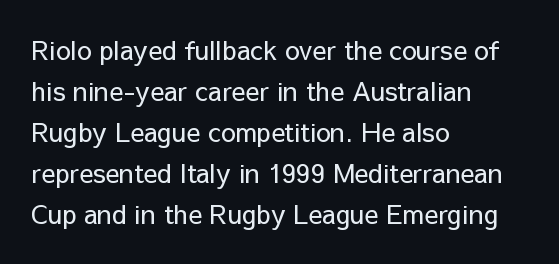
The image shows 26 px text type, upright; set left-aligned, normal line spacing (1.58x), normal letter spacing, not underlined.
